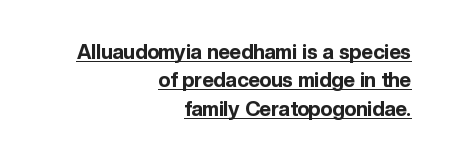
The image shows 20 px bold type, upright; set right-aligned, normal line spacing (1.42x), normal letter spacing, underlined.
